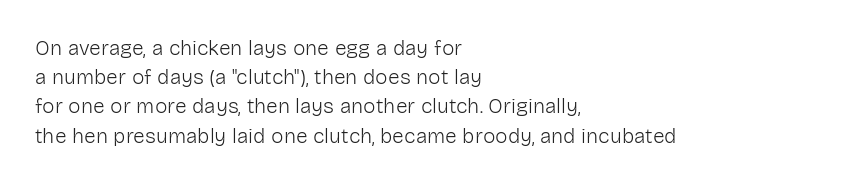
Tracking here is standard; glyphs follow each other at the usual distance. Heft: none added — not bold. These lines are set flush left with a ragged right edge. The letters stand straight up with perfectly vertical stems. Has an underline been added? It has not.
